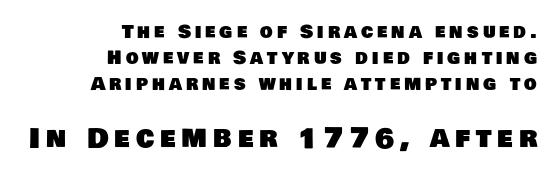
{"underline": "no", "align": "right", "line_spacing": "normal", "line_spacing_ratio": 1.45, "letter_spacing": "wide", "letter_spacing_em": 0.22, "larger_block": "second", "size_ratio": 1.5, "glyph_px": 27}
